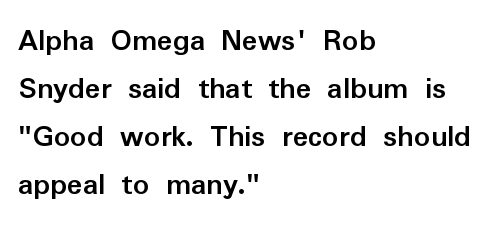
Q: Is the text bold? A: Yes.
Q: Is the text italic (slanted)? A: No, it is upright.
Q: Is the typeface a serif or a sans-serif typeface? A: Sans-serif.
Q: Is the text underlined? A: No.
Q: How is the paragraph aligned? A: Left-aligned.
Q: Is the spacing between letters normal or unusually wide? A: Normal.
Q: Is the spacing between lines tight, normal or loose? A: Normal.
Q: Width (condensed, normal, or wide)? A: Normal.
Q: Stroke contrast? A: Low.
Q: x-height? A: Medium.
Q: Monospaced? A: No.
